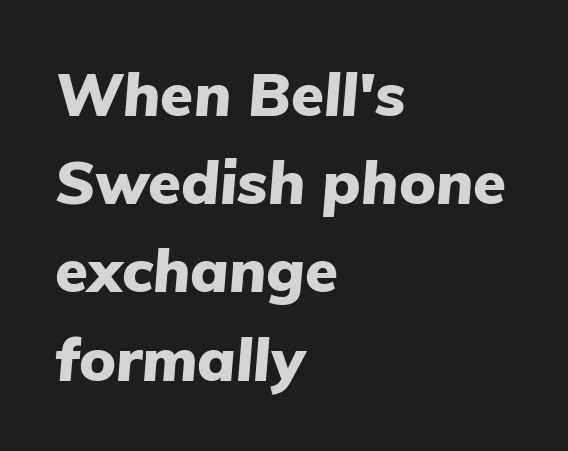
{"italic": "yes", "lean": "right", "slant_degrees": 5, "bold": "yes", "weight": "heavy", "width": "normal", "stroke_contrast": "low", "x_height": "medium", "monospaced": "no", "underline": "no", "align": "left", "line_spacing": "normal", "line_spacing_ratio": 1.47, "letter_spacing": "normal", "letter_spacing_em": 0.0, "glyph_px": 60}
